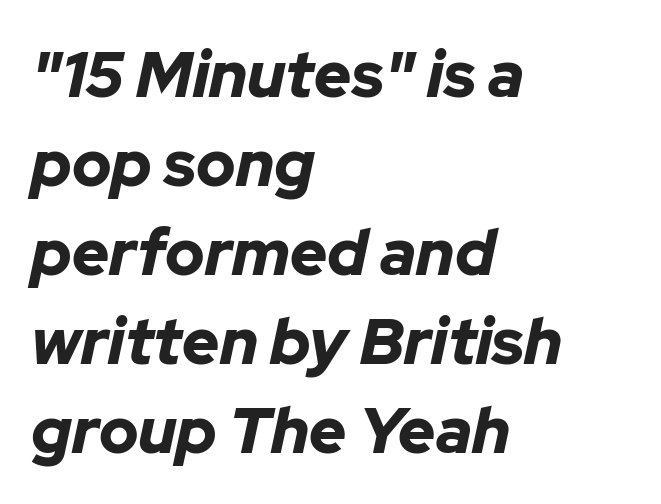
The image shows 64 px bold type, italic (leaning right); set left-aligned, normal line spacing (1.39x), normal letter spacing, not underlined; low stroke contrast and a medium x-height.
